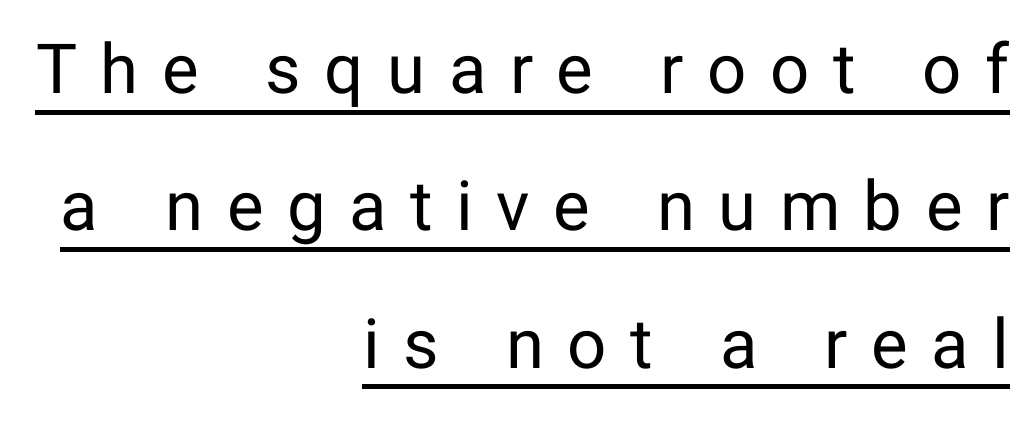
Baseline-to-baseline distance is far greater than the letter height. Note: no serifs on the glyphs. The typeface has the unassuming heft of standard copy or less. Posture: straight, roman, zero tilt. One-word summary of the alignment: right.
